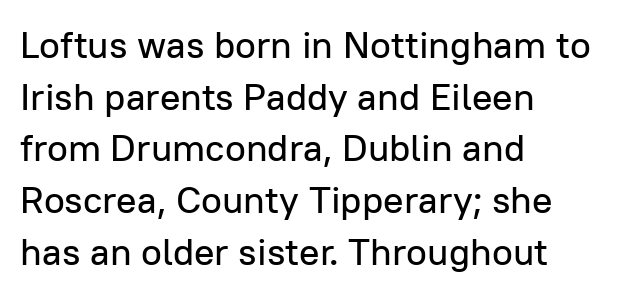
One-word summary of the alignment: left. Tracking value appears to be zero — textbook default spacing. Regular leading. In terms of posture, this sample is upright.
